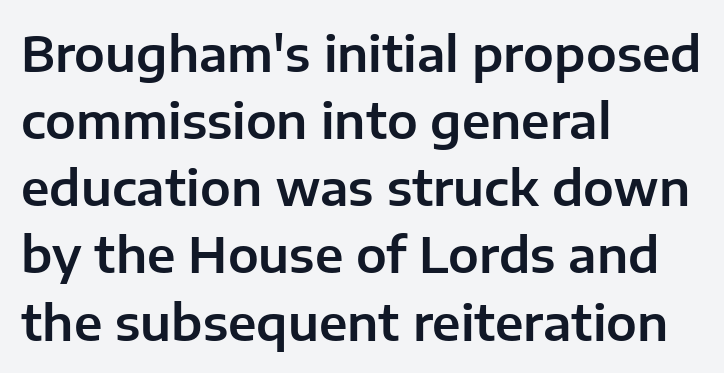
{"serif": "no", "italic": "no", "width": "normal", "stroke_contrast": "low", "x_height": "medium", "monospaced": "no", "underline": "no", "align": "left", "line_spacing": "normal", "line_spacing_ratio": 1.37, "letter_spacing": "normal", "letter_spacing_em": 0.0, "glyph_px": 49}
